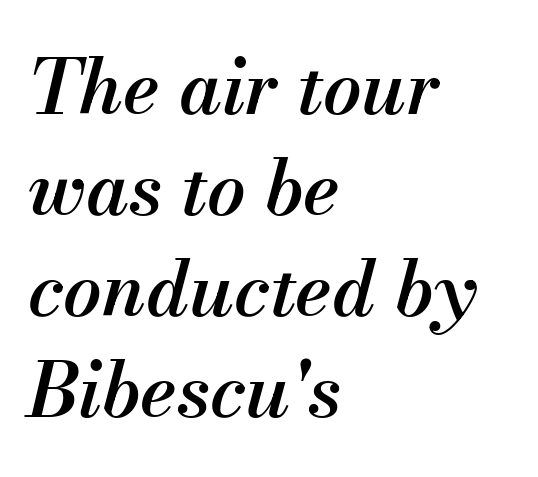
These lines are set flush left with a ragged right edge. In terms of weight, the rendering is demibold, just under bold. The rendering uses natural spacing where letterforms have individual widths. Slant detected: the letters are inclined. What stands out about the letter spacing? Nothing — it is the standard amount.
